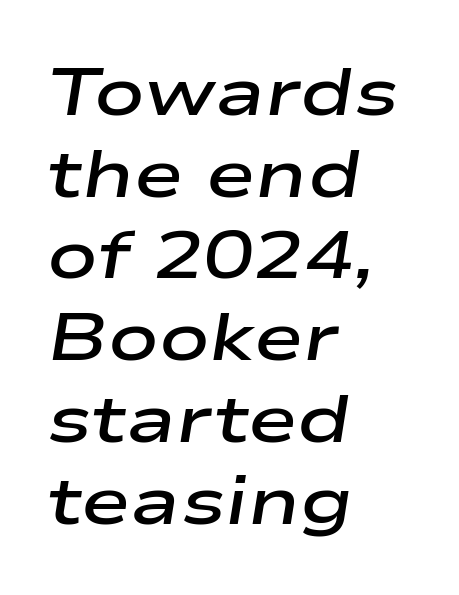
Is the block centered? No — it sits flush against the left margin. Lines of text with bare space underneath. Notice the strokes are somewhat thickened but not fully heavy: this is a semibold. Is this a fixed-width face? No — the glyphs have proportional, varying widths. Observe the lean: these are italic letterforms. These lines keep a tight, regular rhythm from letter to letter.
